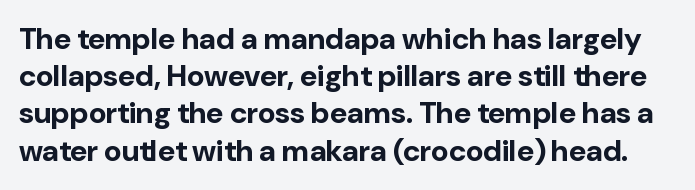
The image shows 30 px bold sans-serif type, upright; set line spacing 1.24x, normal letter spacing, not underlined; low stroke contrast and a medium x-height.
